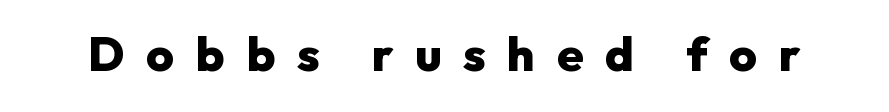
Q: Is the text bold? A: Yes.
Q: Is the text italic (slanted)? A: No, it is upright.
Q: Is the typeface a serif or a sans-serif typeface? A: Sans-serif.
Q: Is the text underlined? A: No.
Q: Is the spacing between letters normal or unusually wide? A: Unusually wide.
Q: Width (condensed, normal, or wide)? A: Normal.
Q: Stroke contrast? A: Low.
Q: x-height? A: Medium.
Q: Monospaced? A: No.
